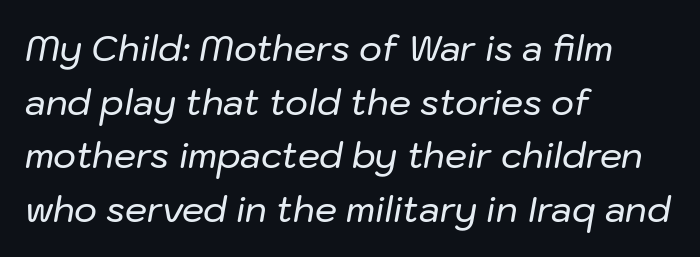
The words here are not underlined. Characters follow at the spacing the type designer built in. Leading matches the norm, producing a regular column. The compositor pushed each line to the left boundary.
